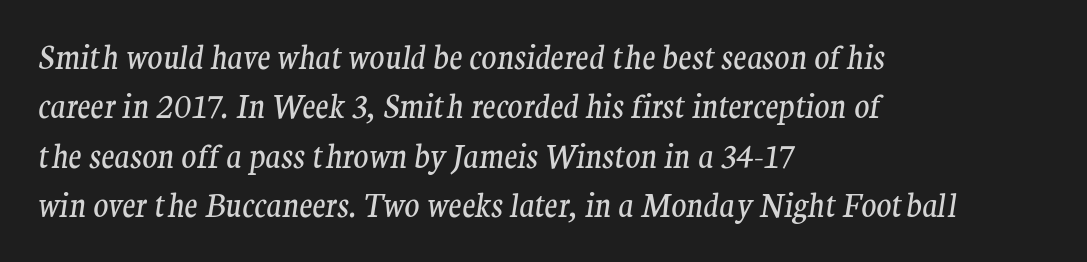
The image shows 31 px regular-weight serif type, italic (leaning right); set left-aligned, normal line spacing (1.59x), normal letter spacing, not underlined; medium stroke contrast and a medium x-height.
